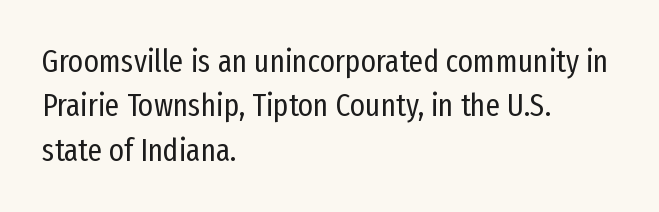
Q: Is the text bold? A: No.
Q: Is the text italic (slanted)? A: No, it is upright.
Q: Is the typeface a serif or a sans-serif typeface? A: Sans-serif.
Q: Is the text underlined? A: No.
Q: How is the paragraph aligned? A: Left-aligned.
Q: Is the spacing between letters normal or unusually wide? A: Normal.
Q: Is the spacing between lines tight, normal or loose? A: Normal.
Q: Width (condensed, normal, or wide)? A: Condensed.
Q: Stroke contrast? A: Low.
Q: x-height? A: Medium.
Q: Monospaced? A: No.
